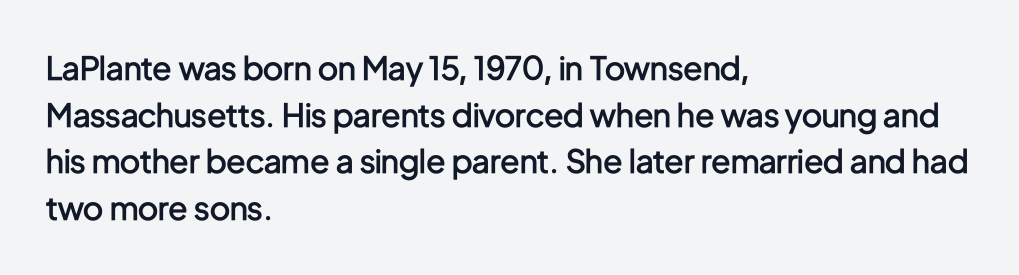
Q: Is the text bold? A: Semi-bold.
Q: Is the text italic (slanted)? A: No, it is upright.
Q: Is the typeface a serif or a sans-serif typeface? A: Sans-serif.
Q: Is the text underlined? A: No.
Q: How is the paragraph aligned? A: Left-aligned.
Q: Is the spacing between letters normal or unusually wide? A: Normal.
Q: Is the spacing between lines tight, normal or loose? A: Normal.
Q: Width (condensed, normal, or wide)? A: Condensed.
Q: Stroke contrast? A: Low.
Q: x-height? A: Medium.
Q: Monospaced? A: No.
